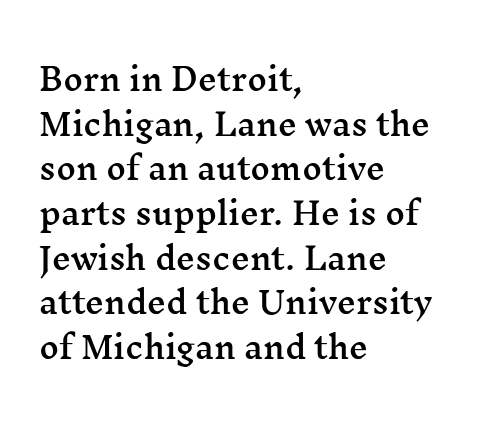
Is there any slant? The stems are plumb. The passage shown is typed in a proportional face where columns would drift. A normal amount of white space separates one row of letters from the next. Alignment: flush left.
